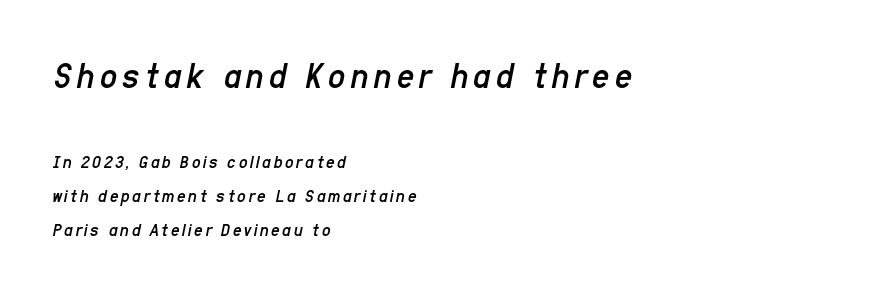
Q: Is the text bold? A: No.
Q: Is the text italic (slanted)? A: Yes, it leans right by about 11 degrees.
Q: Is the text underlined? A: No.
Q: How is the paragraph aligned? A: Left-aligned.
Q: Which block of text is set in a larger size, the first (top) or the second (bottom)? A: The first (top) one.
Q: Width (condensed, normal, or wide)? A: Condensed.
Q: Stroke contrast? A: Low.
Q: x-height? A: Medium.
Q: Monospaced? A: No.
